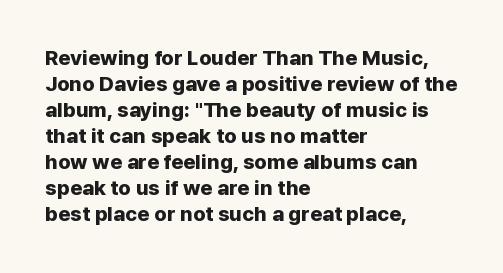
The image shows 21 px bold type, upright; set left-aligned, line spacing 1.24x, normal letter spacing, not underlined.
